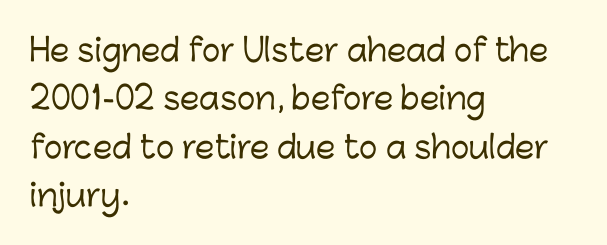
Q: Is the text italic (slanted)? A: No, it is upright.
Q: Is the typeface a serif or a sans-serif typeface? A: Sans-serif.
Q: Is the text underlined? A: No.
Q: How is the paragraph aligned? A: Left-aligned.
Q: Is the spacing between letters normal or unusually wide? A: Normal.
Q: Is the spacing between lines tight, normal or loose? A: Normal.
Q: Width (condensed, normal, or wide)? A: Normal.
Q: Stroke contrast? A: Low.
Q: x-height? A: Medium.
Q: Monospaced? A: No.
